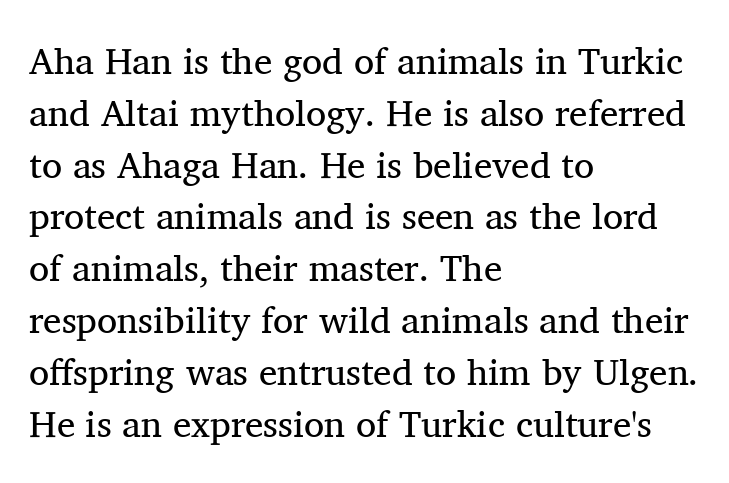
Q: Is the text bold? A: No.
Q: Is the text italic (slanted)? A: No, it is upright.
Q: Is the typeface a serif or a sans-serif typeface? A: Serif.
Q: Is the text underlined? A: No.
Q: How is the paragraph aligned? A: Left-aligned.
Q: Is the spacing between letters normal or unusually wide? A: Normal.
Q: Is the spacing between lines tight, normal or loose? A: Normal.
Q: Width (condensed, normal, or wide)? A: Normal.
Q: Stroke contrast? A: Medium.
Q: x-height? A: Medium.
Q: Monospaced? A: No.
